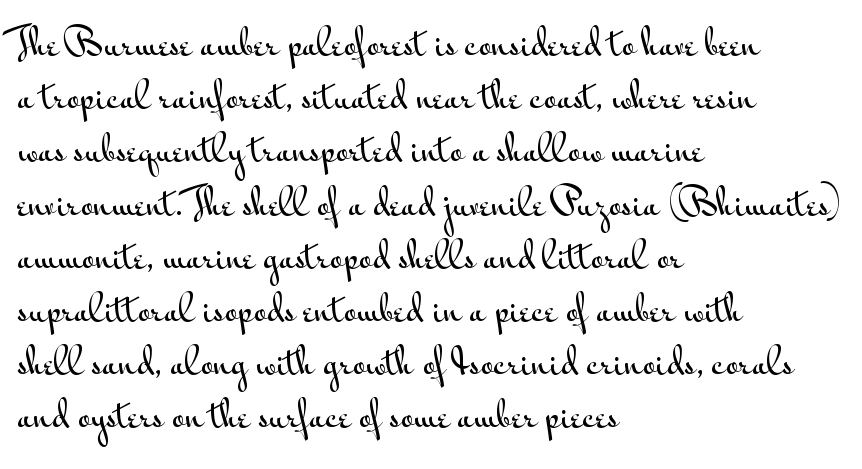
Q: Is the text italic (slanted)? A: Yes.
Q: Is the typeface a serif or a sans-serif typeface? A: Sans-serif.
Q: Is the text underlined? A: No.
Q: How is the paragraph aligned? A: Left-aligned.
Q: Is the spacing between letters normal or unusually wide? A: Normal.
Q: Is the spacing between lines tight, normal or loose? A: Normal.
Q: Width (condensed, normal, or wide)? A: Wide.
Q: Stroke contrast? A: Medium.
Q: x-height? A: Small.
Q: Monospaced? A: No.
